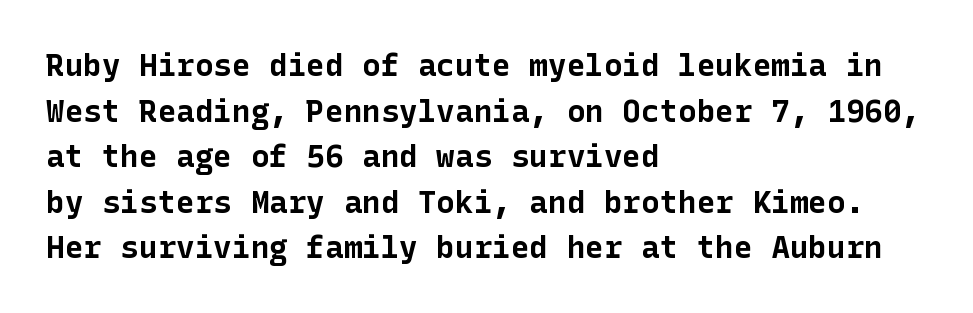
{"serif": "no", "italic": "no", "bold": "yes", "weight": "bold", "width": "normal", "stroke_contrast": "low", "x_height": "medium", "underline": "no", "align": "left", "line_spacing": "normal", "line_spacing_ratio": 1.47, "letter_spacing": "normal", "letter_spacing_em": 0.0, "glyph_px": 31}
